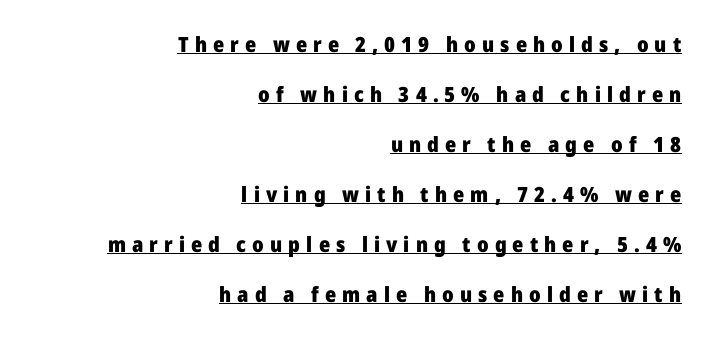
Q: Is the text bold? A: Yes.
Q: Is the text italic (slanted)? A: No, it is upright.
Q: Is the text underlined? A: Yes.
Q: How is the paragraph aligned? A: Right-aligned.
Q: Is the spacing between letters normal or unusually wide? A: Unusually wide.
Q: Is the spacing between lines tight, normal or loose? A: Loose.
